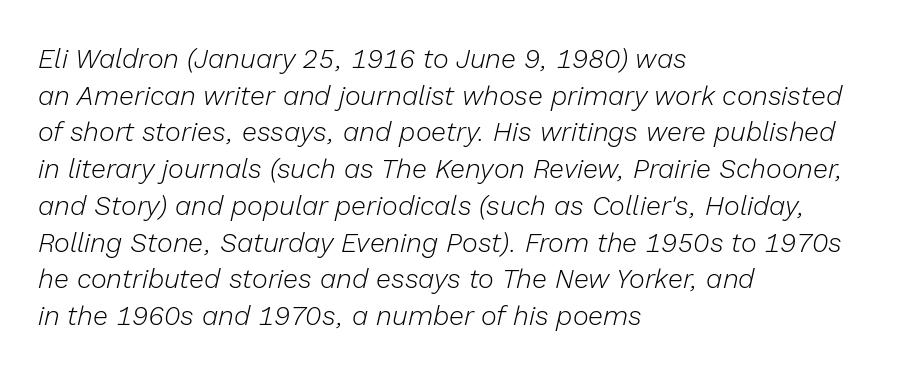
Q: Is the text bold? A: No.
Q: Is the text italic (slanted)? A: Yes, it leans right by about 13 degrees.
Q: Is the text underlined? A: No.
Q: How is the paragraph aligned? A: Left-aligned.
Q: Is the spacing between letters normal or unusually wide? A: Normal.
Q: Is the spacing between lines tight, normal or loose? A: Normal.
